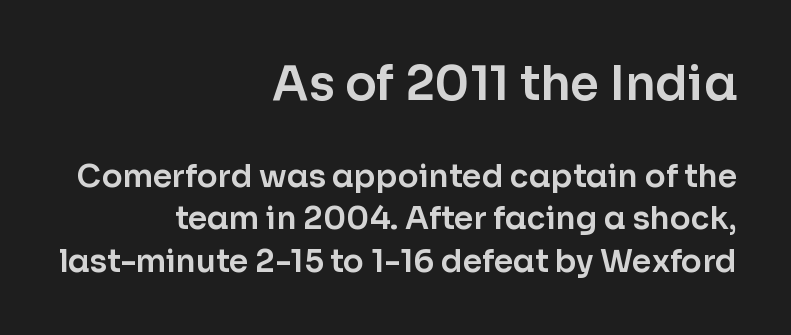
Q: Is the text italic (slanted)? A: No, it is upright.
Q: Is the typeface a serif or a sans-serif typeface? A: Sans-serif.
Q: Is the text underlined? A: No.
Q: How is the paragraph aligned? A: Right-aligned.
Q: Is the spacing between letters normal or unusually wide? A: Normal.
Q: Is the spacing between lines tight, normal or loose? A: Normal.
Q: Which block of text is set in a larger size, the first (top) or the second (bottom)? A: The first (top) one.
Q: Width (condensed, normal, or wide)? A: Normal.
Q: Stroke contrast? A: Low.
Q: x-height? A: Medium.
Q: Monospaced? A: No.
